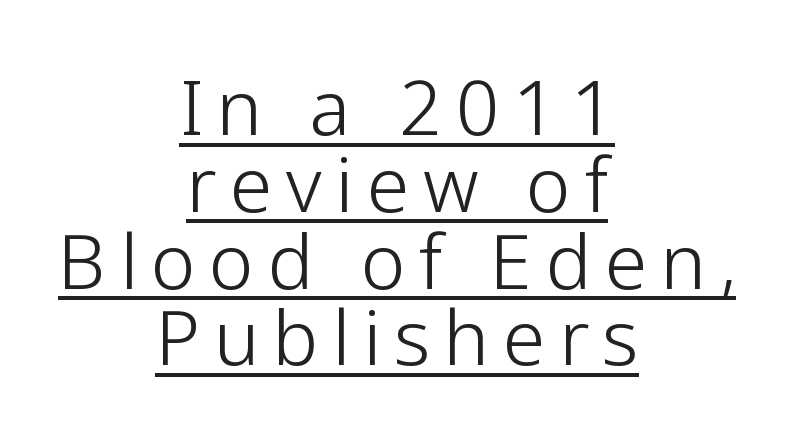
{"serif": "no", "italic": "no", "bold": "no", "weight": "light", "width": "normal", "stroke_contrast": "low", "x_height": "medium", "monospaced": "no", "underline": "yes", "align": "center", "line_spacing": "tight", "line_spacing_ratio": 1.01, "glyph_px": 76}
